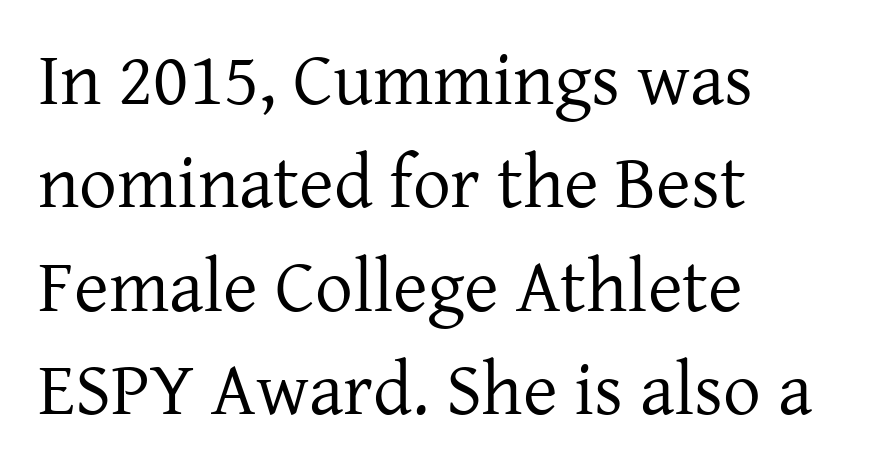
{"serif": "yes", "italic": "no", "bold": "no", "weight": "regular", "width": "normal", "stroke_contrast": "low", "x_height": "medium", "monospaced": "no", "underline": "no", "align": "left", "line_spacing": "normal", "line_spacing_ratio": 1.38, "letter_spacing": "normal", "letter_spacing_em": 0.0, "glyph_px": 75}
